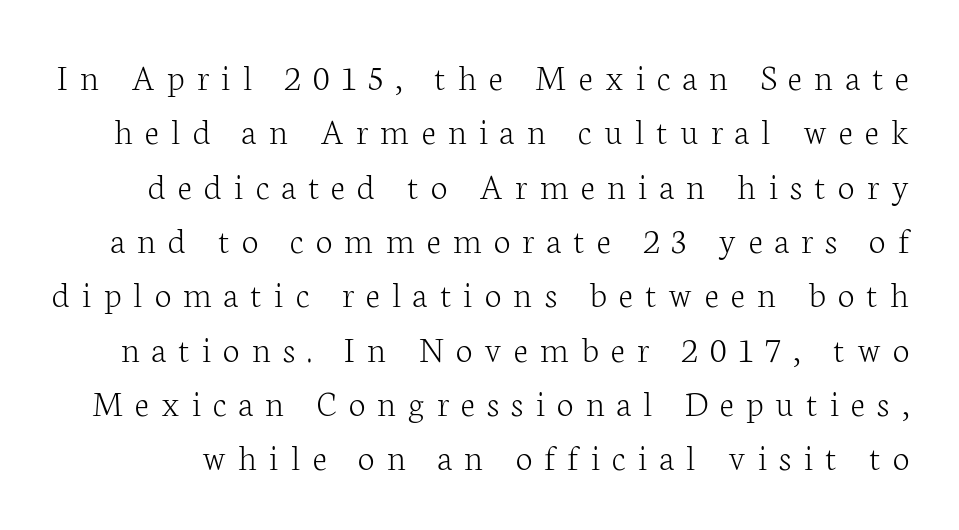
{"serif": "yes", "italic": "no", "bold": "no", "weight": "light", "width": "normal", "stroke_contrast": "low", "x_height": "medium", "monospaced": "no", "underline": "no", "line_spacing": "normal", "line_spacing_ratio": 1.43, "letter_spacing": "wide", "letter_spacing_em": 0.32, "glyph_px": 38}
